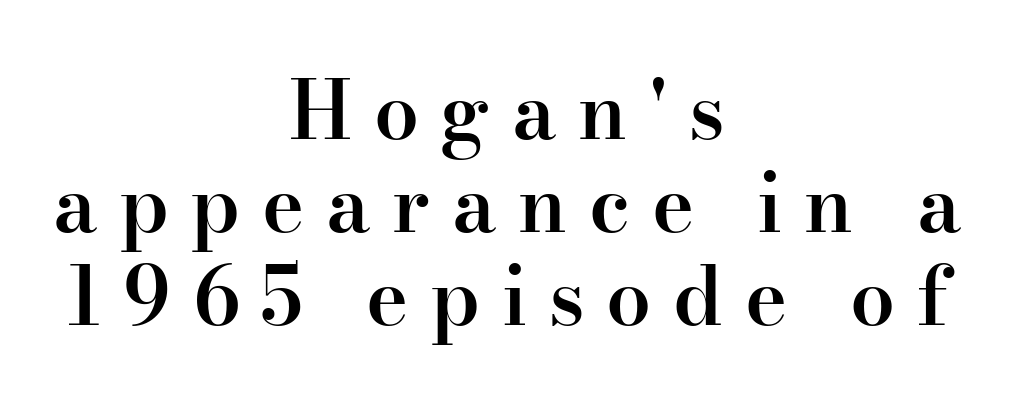
The passage is arranged like a title page — every line centered. I'd describe the lettering as semibold — firm but not a full bold. This sample has the flowing, uneven cadence of proportional lettering. The letters are spread apart with noticeably loose tracking.
